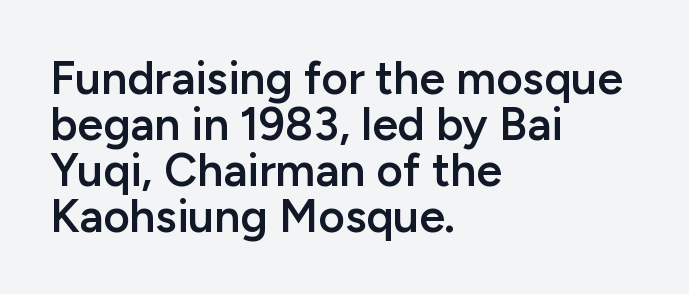
{"serif": "no", "italic": "no", "bold": "semi", "weight": "semibold", "width": "normal", "stroke_contrast": "low", "x_height": "medium", "monospaced": "no", "underline": "no", "align": "left", "line_spacing": "tight", "line_spacing_ratio": 1.0, "letter_spacing": "normal", "letter_spacing_em": 0.0, "glyph_px": 46}
